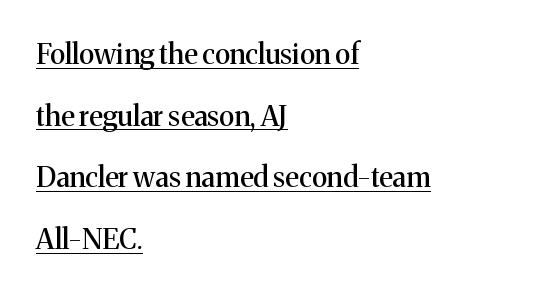
{"serif": "yes", "italic": "no", "width": "normal", "stroke_contrast": "medium", "x_height": "medium", "monospaced": "no", "underline": "yes", "align": "left", "line_spacing": "loose", "line_spacing_ratio": 2.2, "letter_spacing": "normal", "letter_spacing_em": 0.0, "glyph_px": 28}
